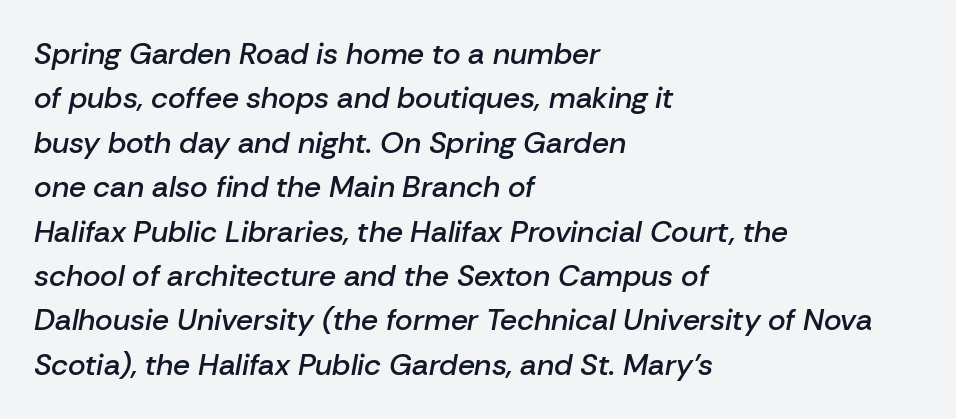
{"italic": "yes", "lean": "right", "slant_degrees": 10, "bold": "semi", "weight": "semibold", "width": "normal", "stroke_contrast": "low", "x_height": "medium", "monospaced": "no", "underline": "no", "align": "left", "line_spacing": "normal", "line_spacing_ratio": 1.48, "letter_spacing": "normal", "letter_spacing_em": 0.0, "glyph_px": 30}
